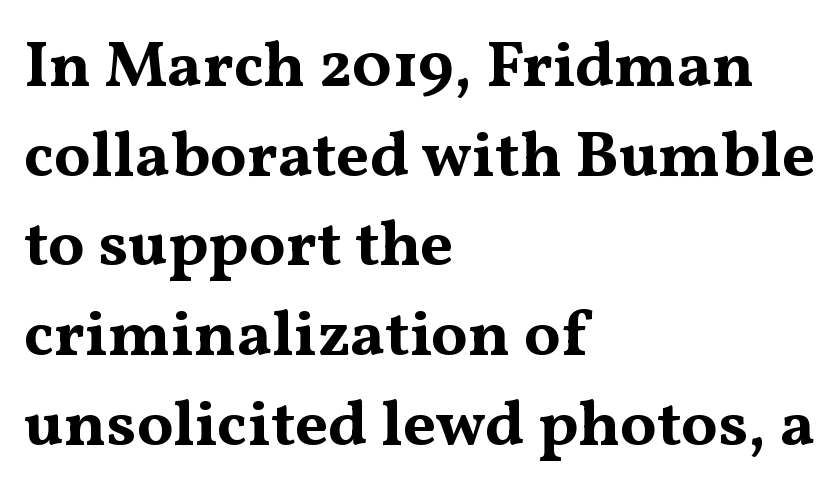
Q: Is the text bold? A: Yes.
Q: Is the text italic (slanted)? A: No, it is upright.
Q: Is the typeface a serif or a sans-serif typeface? A: Serif.
Q: Is the text underlined? A: No.
Q: How is the paragraph aligned? A: Left-aligned.
Q: Is the spacing between letters normal or unusually wide? A: Normal.
Q: Is the spacing between lines tight, normal or loose? A: Normal.
Q: Width (condensed, normal, or wide)? A: Wide.
Q: Stroke contrast? A: Medium.
Q: x-height? A: Medium.
Q: Monospaced? A: No.
